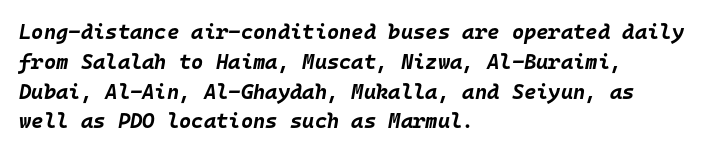
The image shows 21 px bold type, italic (leaning right); set left-aligned, normal line spacing (1.42x), normal letter spacing, not underlined.
